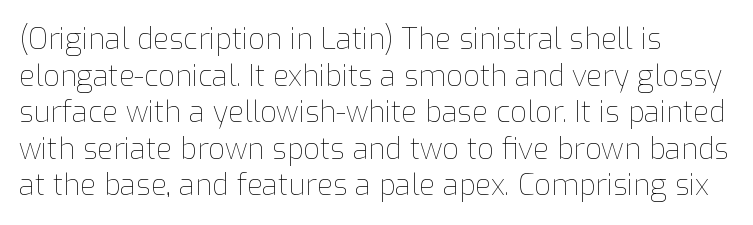
Q: Is the text bold? A: No.
Q: Is the text italic (slanted)? A: No, it is upright.
Q: Is the text underlined? A: No.
Q: How is the paragraph aligned? A: Left-aligned.
Q: Is the spacing between letters normal or unusually wide? A: Normal.
Q: Is the spacing between lines tight, normal or loose? A: Normal.
Q: Width (condensed, normal, or wide)? A: Normal.
Q: Stroke contrast? A: Low.
Q: x-height? A: Medium.
Q: Monospaced? A: No.
